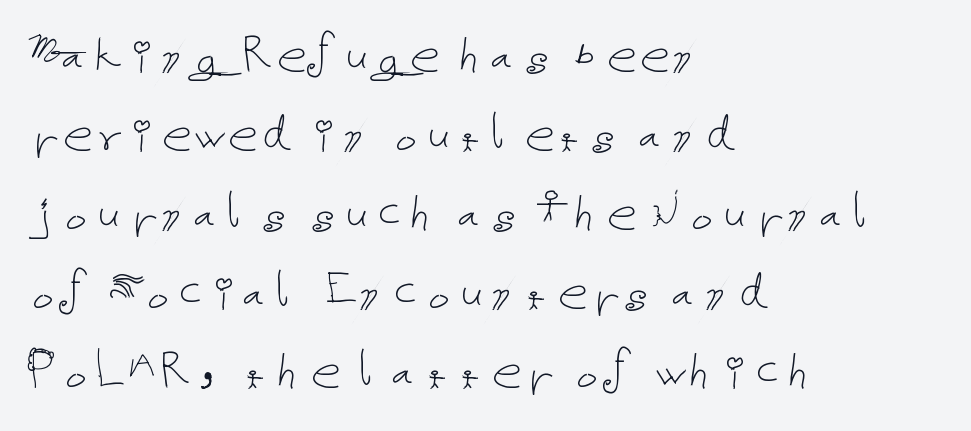
Heaviness? Minimal to ordinary, like unemphasized prose. Glyph-to-glyph distance matches everyday printed text. This sample is left-justified, so line endings fall wherever the words run out. Notice how descenders clear the ascenders below comfortably — that's standard leading.
